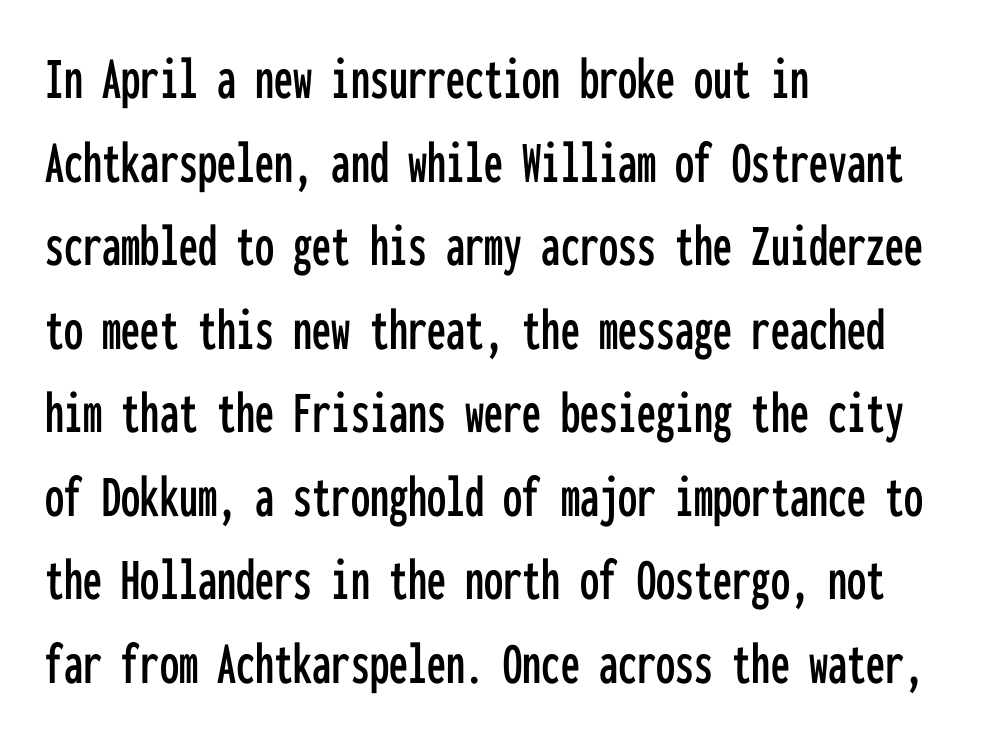
The image shows 61 px condensed sans-serif type, upright, monospaced; set left-aligned, normal line spacing (1.37x), normal letter spacing, not underlined; low stroke contrast and a medium x-height.
